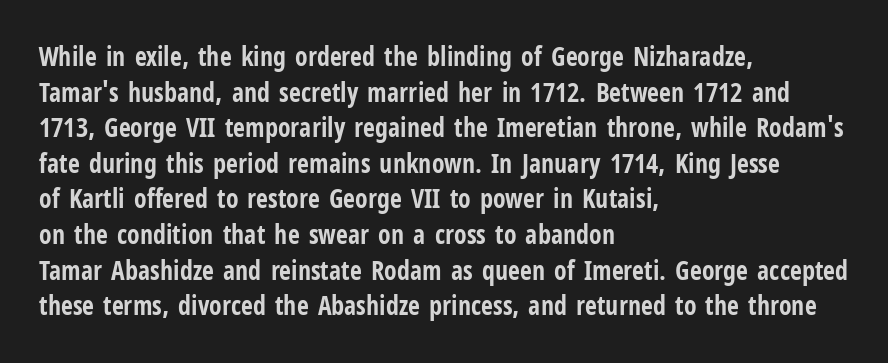
{"italic": "no", "bold": "yes", "underline": "no", "align": "left", "line_spacing": "normal", "line_spacing_ratio": 1.37, "letter_spacing": "normal", "letter_spacing_em": 0.0, "glyph_px": 26}
